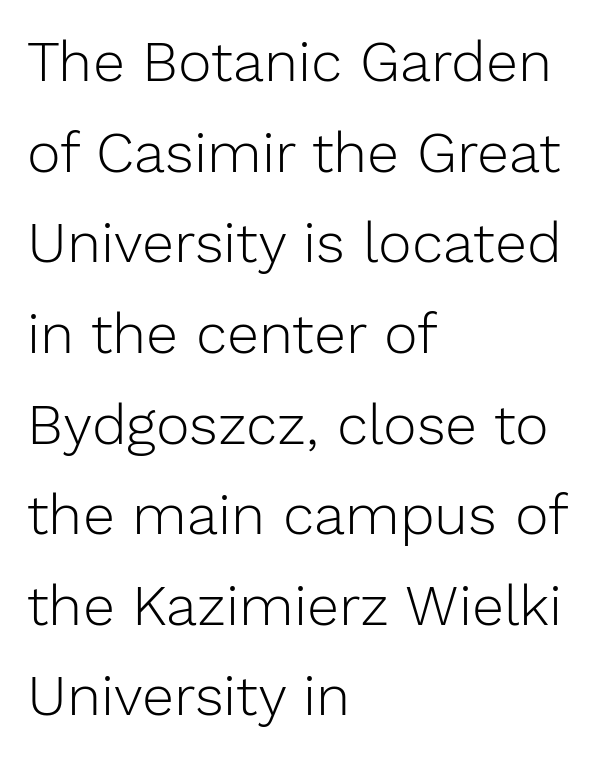
Typographically, this falls in the sans-serif category. Vertical strokes here are truly vertical. Nobody touched the tracking dial on this one. Proportional: the letters do not fall into vertical columns. Each new line begins a customary step beneath the previous one. Caption: multi-line text, flush left, ragged right.
